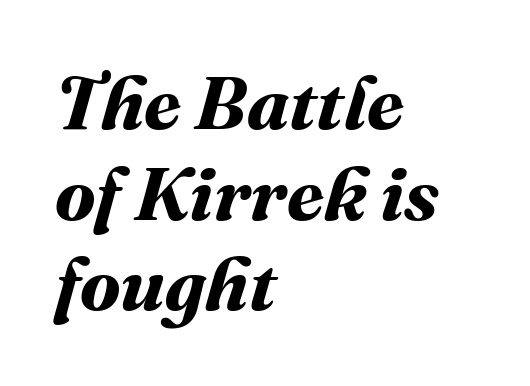
Heavy, bold letterforms. Caption: standard tracking, unaltered. Note the varied advance widths — an 'i' is clearly narrower than an 'm'. Quick note: underline off.
